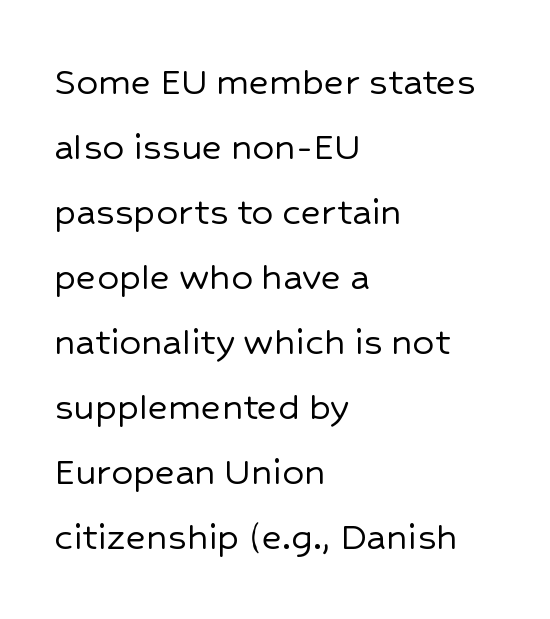
The image shows 43 px sans-serif type, upright; set left-aligned, normal line spacing (1.51x), normal letter spacing, not underlined; low stroke contrast and a medium x-height.
